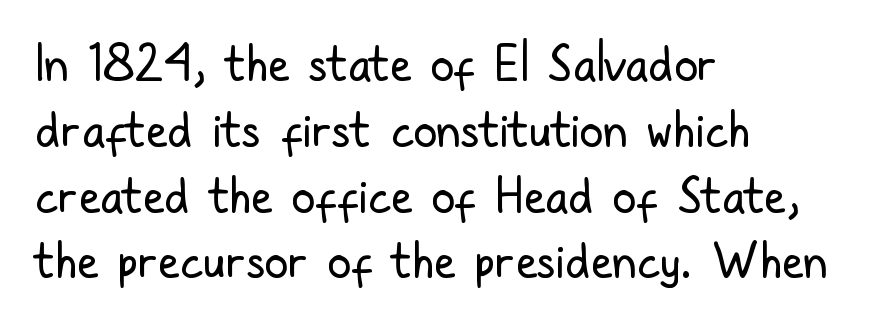
{"serif": "no", "italic": "no", "bold": "no", "weight": "regular", "width": "condensed", "stroke_contrast": "low", "x_height": "medium", "monospaced": "no", "underline": "no", "align": "left", "line_spacing": "normal", "line_spacing_ratio": 1.37, "letter_spacing": "normal", "letter_spacing_em": 0.0, "glyph_px": 48}
